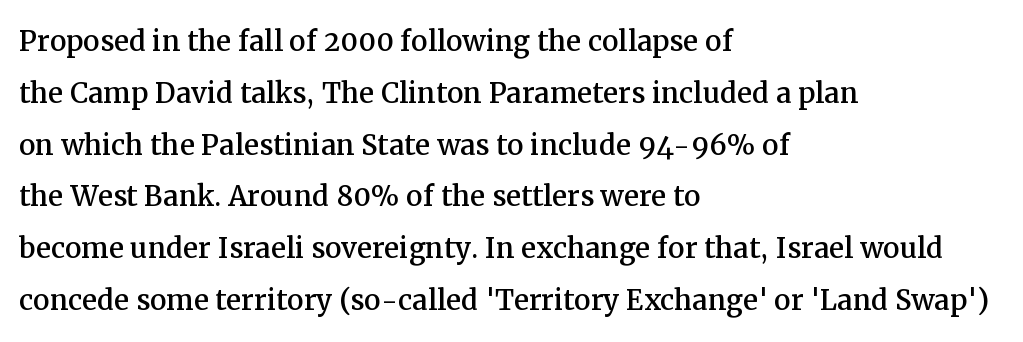
The image shows 37 px serif type, upright; set left-aligned, normal line spacing (1.4x), normal letter spacing, not underlined; medium stroke contrast and a medium x-height.
